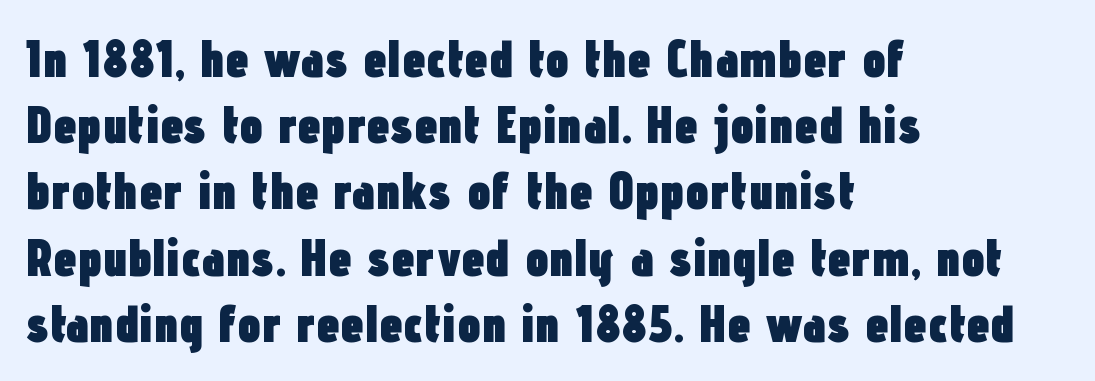
Q: Is the text bold? A: Yes.
Q: Is the text italic (slanted)? A: No, it is upright.
Q: Is the typeface a serif or a sans-serif typeface? A: Sans-serif.
Q: Is the text underlined? A: No.
Q: How is the paragraph aligned? A: Left-aligned.
Q: Is the spacing between letters normal or unusually wide? A: Normal.
Q: Is the spacing between lines tight, normal or loose? A: Normal.
Q: Width (condensed, normal, or wide)? A: Condensed.
Q: Stroke contrast? A: Low.
Q: x-height? A: Medium.
Q: Monospaced? A: No.
